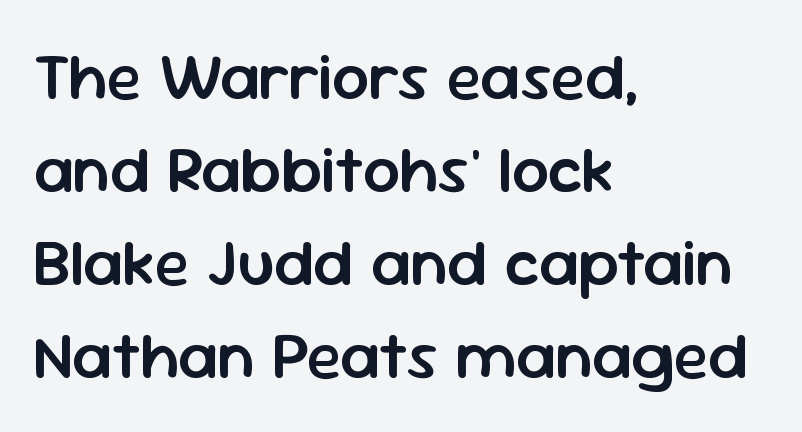
{"serif": "no", "italic": "no", "bold": "semi", "weight": "semibold", "width": "normal", "stroke_contrast": "low", "x_height": "medium", "monospaced": "no", "underline": "no", "align": "left", "line_spacing": "normal", "line_spacing_ratio": 1.41, "letter_spacing": "normal", "letter_spacing_em": 0.0, "glyph_px": 66}
